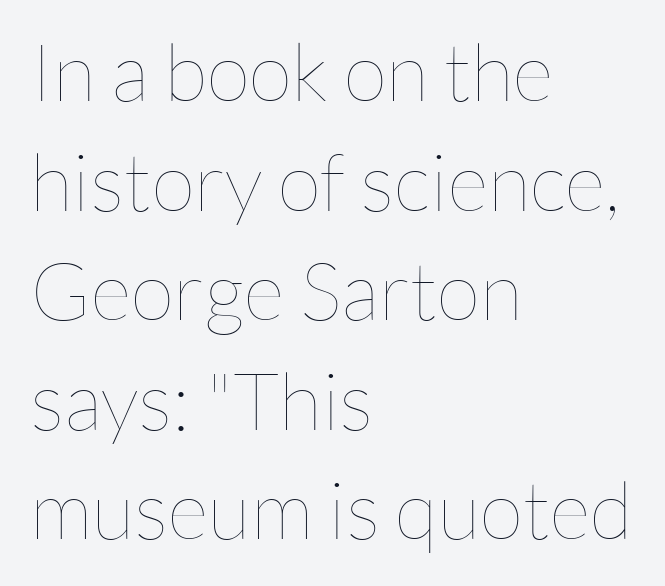
Horizontally, the lines are justified to the leading edge only. Observe the ordinary spacing: letters are neighbours, not strangers. The typeface has the unassuming heft of standard copy or less. The vertical gap from one line to the next is medium. Is there any slant? The stems are plumb. This sample has the flowing, uneven cadence of proportional lettering.
